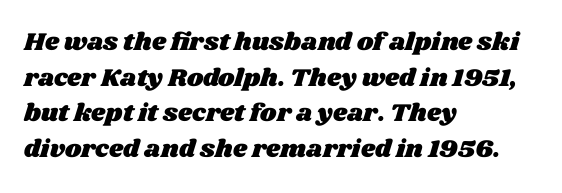
The image shows 25 px text type; set left-aligned, normal line spacing (1.43x), normal letter spacing, not underlined.
